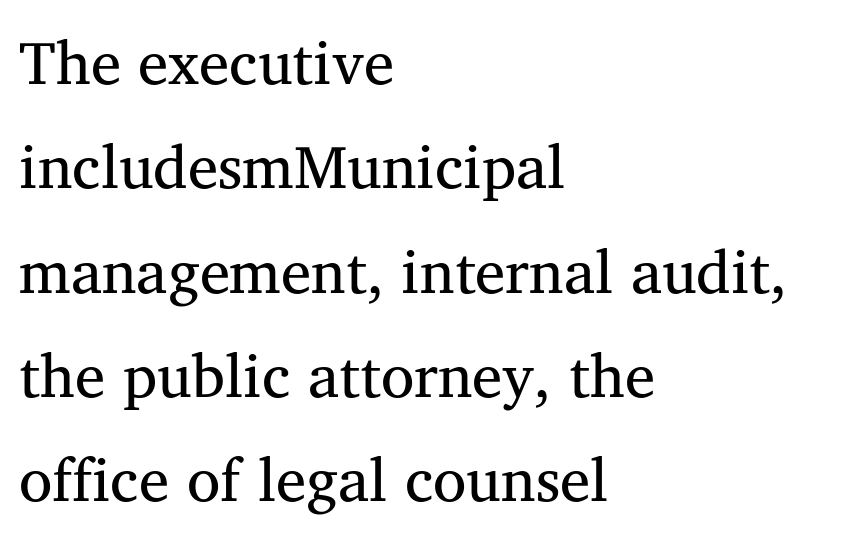
A student would call this left alignment; a typographer would say flush left, rag right. What kind of face is this? One with serifs. The lettering stays uniformly vertical, giving the passage a roman look. You could call the tracking neutral — neither tight nor loose. Anything drawn beneath the words? Only blank space. The face used here is proportionally spaced, like ordinary book or web type.
